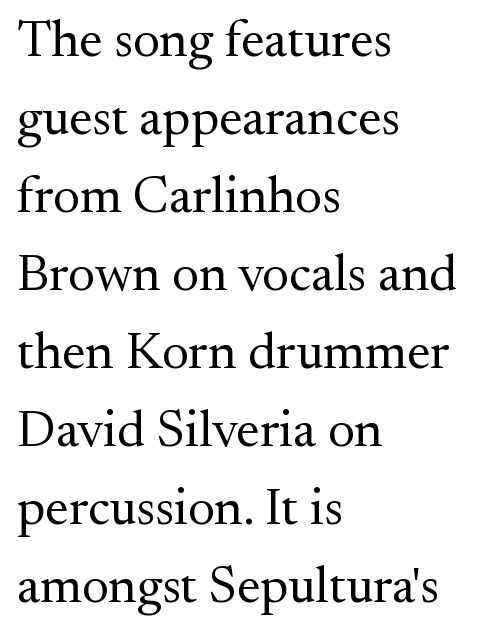
Q: Is the text bold? A: No.
Q: Is the text italic (slanted)? A: No, it is upright.
Q: Is the typeface a serif or a sans-serif typeface? A: Serif.
Q: Is the text underlined? A: No.
Q: How is the paragraph aligned? A: Left-aligned.
Q: Is the spacing between letters normal or unusually wide? A: Normal.
Q: Is the spacing between lines tight, normal or loose? A: Normal.
Q: Width (condensed, normal, or wide)? A: Normal.
Q: Stroke contrast? A: Medium.
Q: x-height? A: Small.
Q: Monospaced? A: No.
